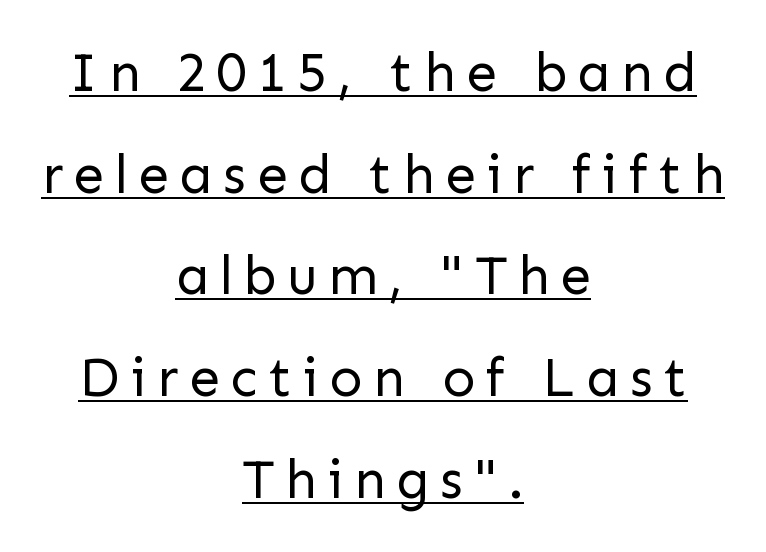
The image shows 55 px regular-weight sans-serif type, upright; set centered, line spacing 1.85x, underlined; low stroke contrast and a medium x-height.
